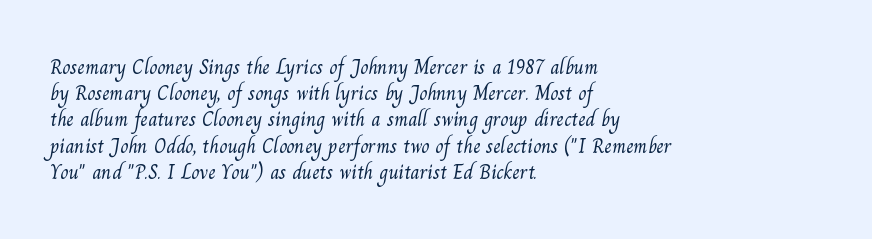
The image shows 21 px text type; set left-aligned, normal line spacing (1.25x), normal letter spacing, not underlined.
